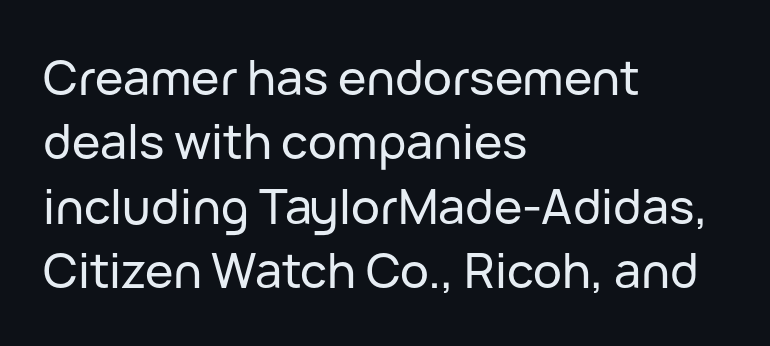
Unlike italic type, these characters show no tilt at all. The vertical gap from one line to the next is medium. Is the letter spacing exaggerated? No — it looks like the ordinary default. The rendering anchors every line to the left-hand side.
